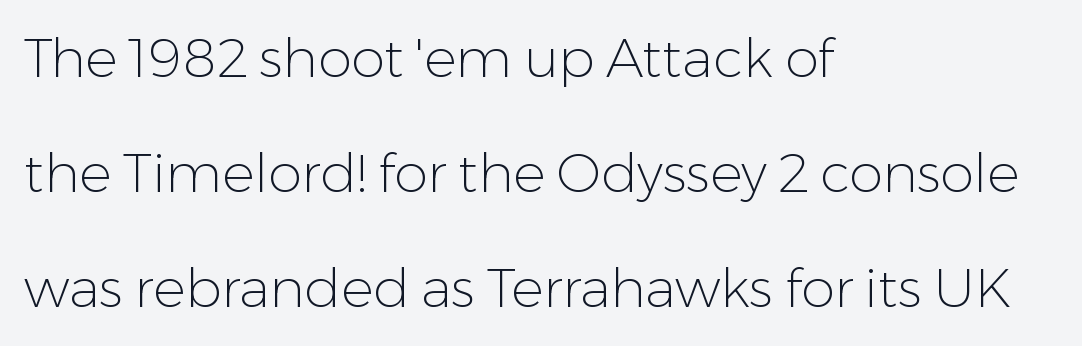
This is not heavy type; no bold has been used. Does extra space separate the letters? No, they use regular spacing. Unlike a traditional serif, this face leaves its strokes unadorned. Compared with typical paragraphs, the rows here are farther apart. Varying glyph widths throughout — classic text-font behaviour. The ragged edge is on the right, which tells us the setting is flush left.
